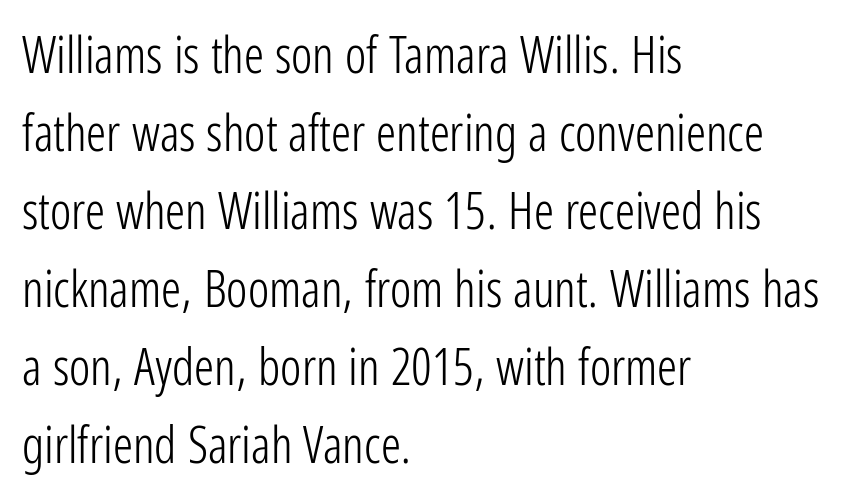
Successive baselines arrive at the customary interval. This sample uses plain, unmodified letter spacing. Classification — sans serif. Style check: upright. Ink coverage per letter is moderate at most.
